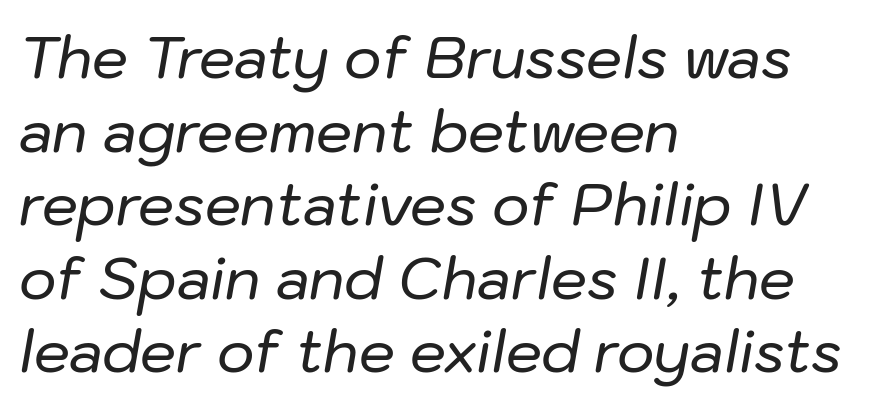
The paragraph shown leans on its left margin. Think of a printed novel: that variable character pitch is what you see here. The rendering uses a moderate line-height, typical for paragraphs. No word sits above an underline.
